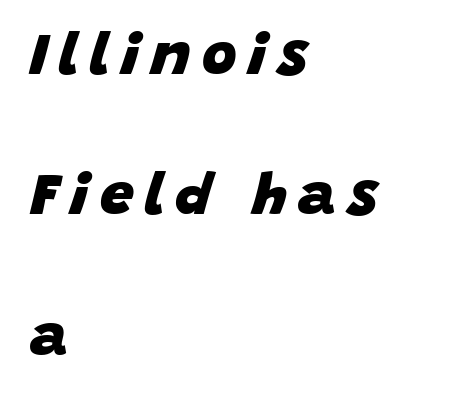
{"italic": "yes", "lean": "right", "slant_degrees": 15, "bold": "yes", "weight": "heavy", "width": "normal", "stroke_contrast": "low", "x_height": "large", "monospaced": "no", "underline": "no", "align": "left", "line_spacing": "loose", "line_spacing_ratio": 2.34, "glyph_px": 60}
